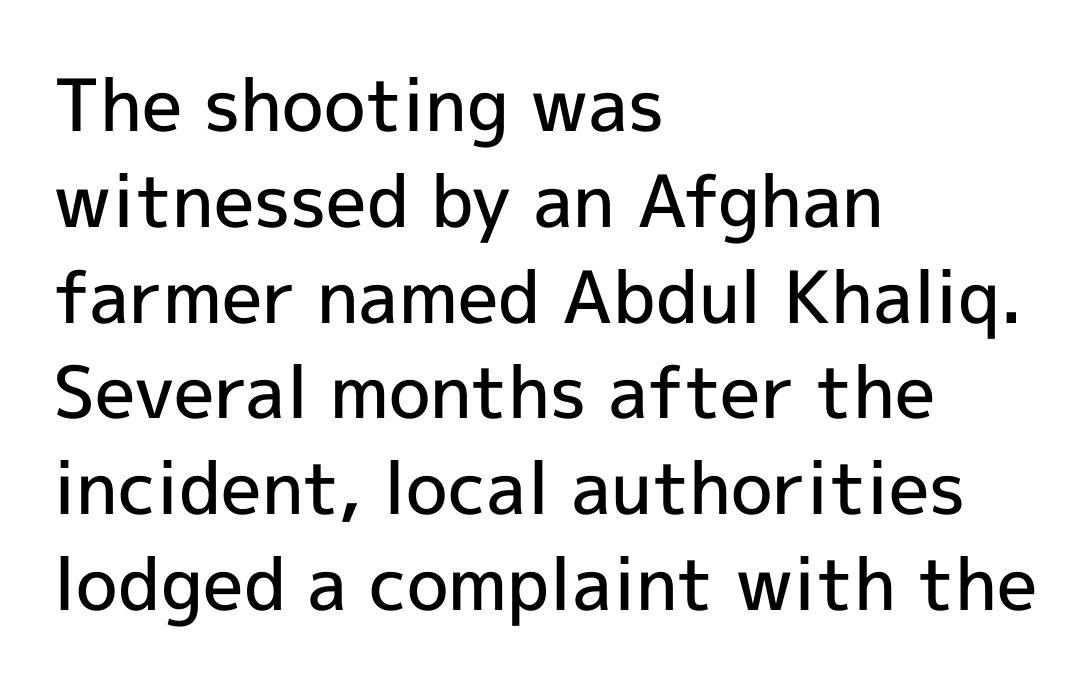
{"serif": "no", "italic": "no", "bold": "semi", "weight": "semibold", "width": "normal", "x_height": "medium", "monospaced": "no", "underline": "no", "align": "left", "line_spacing": "normal", "line_spacing_ratio": 1.33, "letter_spacing": "normal", "letter_spacing_em": 0.0, "glyph_px": 72}
